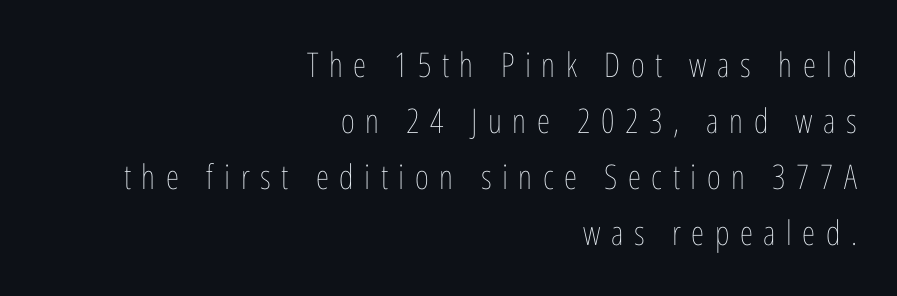
{"italic": "no", "bold": "no", "weight": "thin", "width": "condensed", "stroke_contrast": "low", "x_height": "medium", "monospaced": "no", "underline": "no", "align": "right", "line_spacing": "normal", "line_spacing_ratio": 1.65, "letter_spacing": "wide", "letter_spacing_em": 0.31, "glyph_px": 34}
